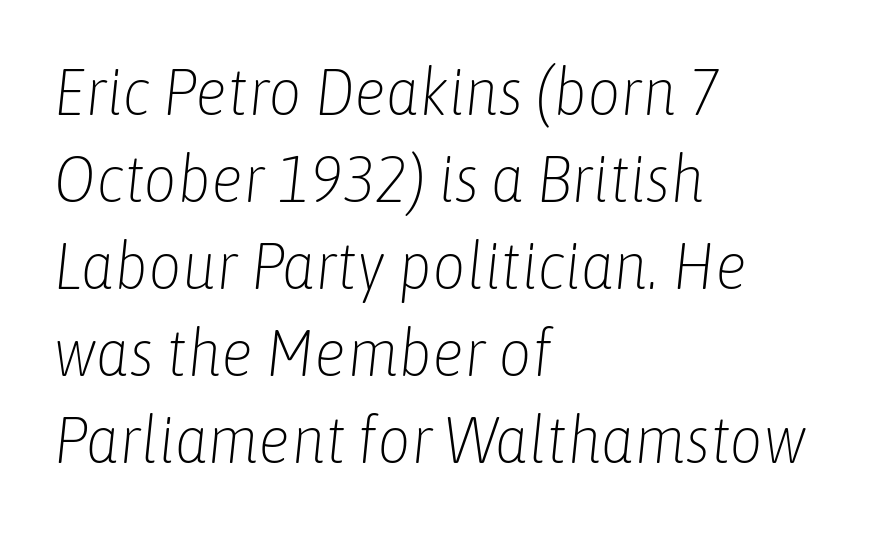
Q: Is the text bold? A: No.
Q: Is the text italic (slanted)? A: Yes, it leans right by about 6 degrees.
Q: Is the text underlined? A: No.
Q: How is the paragraph aligned? A: Left-aligned.
Q: Is the spacing between letters normal or unusually wide? A: Normal.
Q: Is the spacing between lines tight, normal or loose? A: Normal.
Q: Width (condensed, normal, or wide)? A: Condensed.
Q: Stroke contrast? A: Low.
Q: x-height? A: Medium.
Q: Monospaced? A: No.
